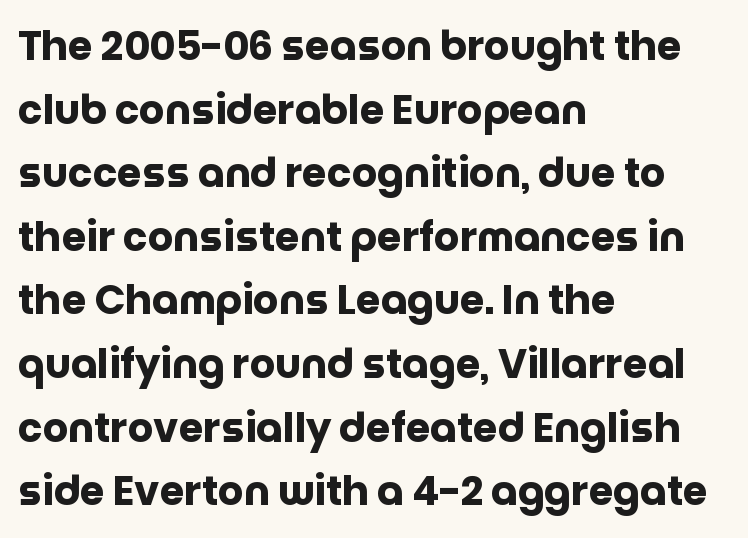
The image shows 40 px heavy sans-serif type, upright; set left-aligned, normal line spacing (1.59x), normal letter spacing, not underlined; low stroke contrast and a large x-height.
